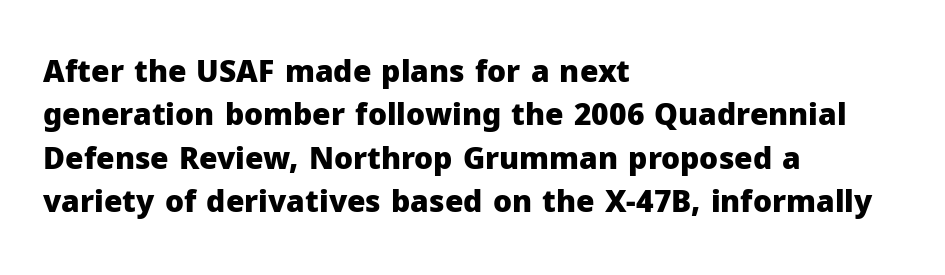
The passage shown is typeset with a sans-serif family. The gap between lines stays unmarked. Line spacing here is normal. Horizontal alignment here is leftward, the default for most running prose. The letters advance in unequal steps, a hallmark of proportional type.
